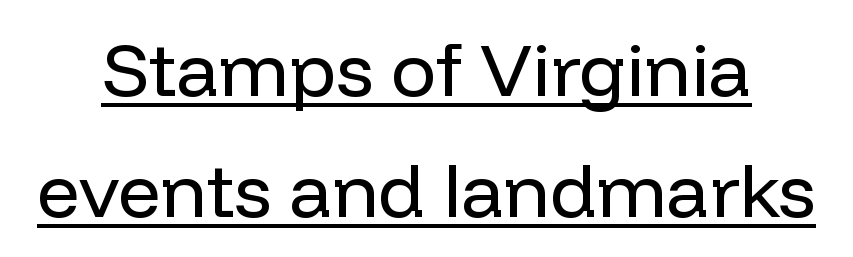
The image shows 75 px regular-weight sans-serif type, upright; set normal line spacing (1.61x), normal letter spacing, underlined; low stroke contrast and a medium x-height.
